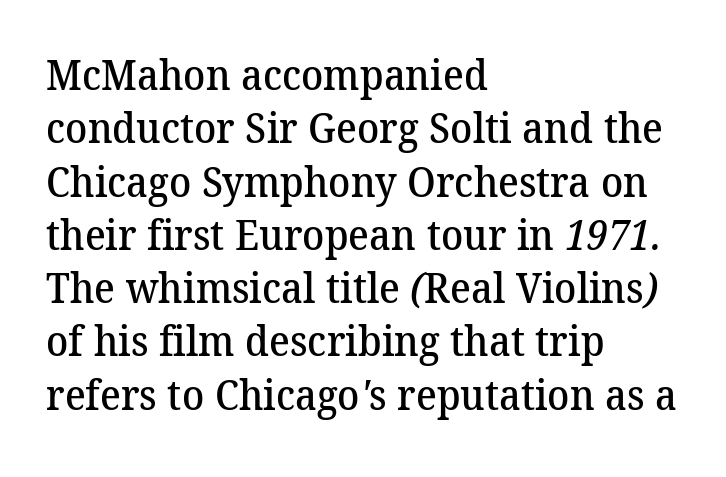
{"serif": "yes", "bold": "semi", "weight": "semibold", "width": "normal", "stroke_contrast": "medium", "x_height": "medium", "monospaced": "no", "underline": "no", "align": "left", "line_spacing": "normal", "line_spacing_ratio": 1.3, "letter_spacing": "normal", "letter_spacing_em": 0.0, "glyph_px": 41}
